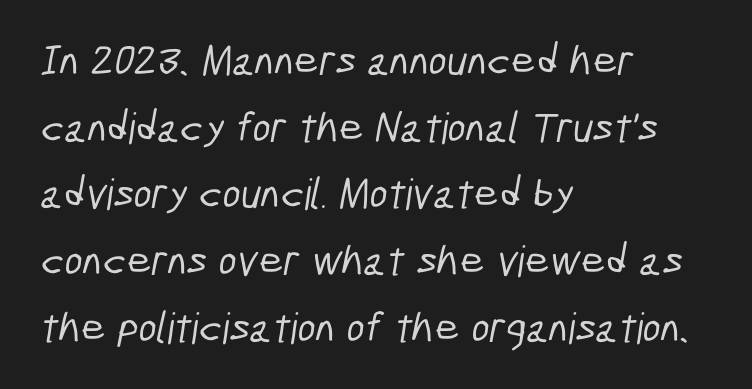
Q: Is the typeface a serif or a sans-serif typeface? A: Sans-serif.
Q: Is the text underlined? A: No.
Q: How is the paragraph aligned? A: Left-aligned.
Q: Is the spacing between letters normal or unusually wide? A: Normal.
Q: Is the spacing between lines tight, normal or loose? A: Normal.
Q: Width (condensed, normal, or wide)? A: Condensed.
Q: Stroke contrast? A: Low.
Q: x-height? A: Medium.
Q: Monospaced? A: No.
